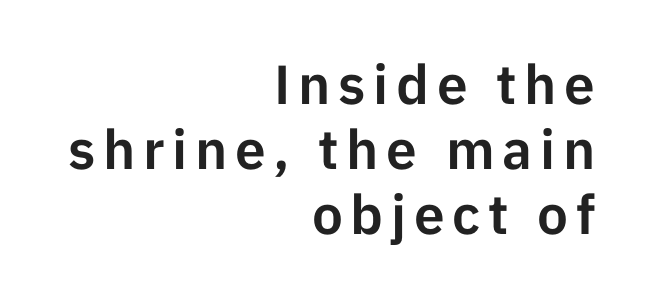
The image shows 55 px sans-serif type, upright; set right-aligned, line spacing 1.18x, not underlined; low stroke contrast and a medium x-height.
